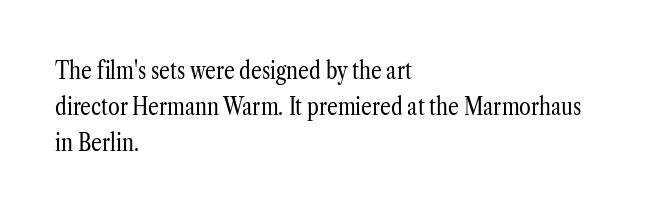
Q: Is the text bold? A: No.
Q: Is the text italic (slanted)? A: No, it is upright.
Q: Is the text underlined? A: No.
Q: How is the paragraph aligned? A: Left-aligned.
Q: Is the spacing between letters normal or unusually wide? A: Normal.
Q: Is the spacing between lines tight, normal or loose? A: Normal.
